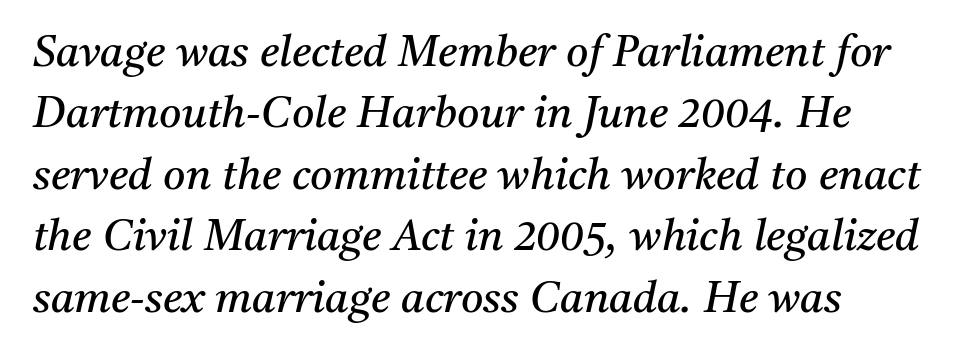
The image shows 43 px regular-weight serif type, italic (leaning right); set normal line spacing (1.43x), normal letter spacing, not underlined; medium stroke contrast and a medium x-height.
